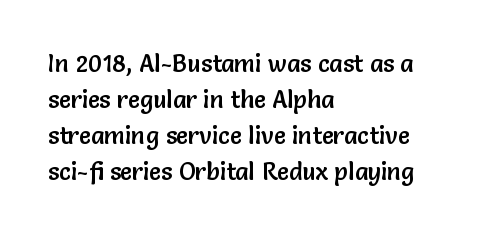
Q: Is the text italic (slanted)? A: No, it is upright.
Q: Is the text underlined? A: No.
Q: How is the paragraph aligned? A: Left-aligned.
Q: Is the spacing between letters normal or unusually wide? A: Normal.
Q: Is the spacing between lines tight, normal or loose? A: Normal.
